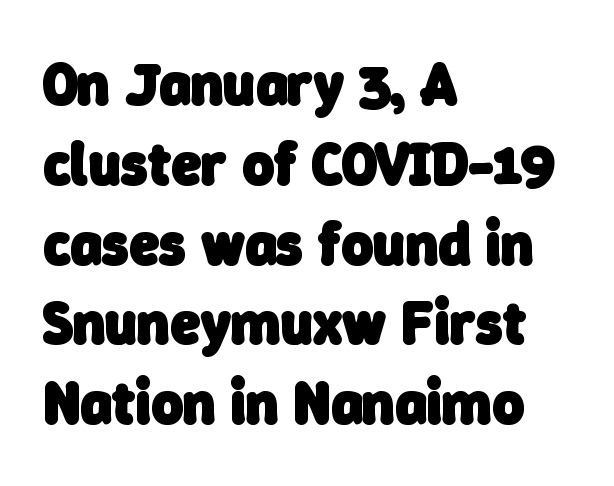
The image shows 60 px heavy sans-serif type; set left-aligned, normal line spacing (1.33x), normal letter spacing, not underlined; low stroke contrast and a medium x-height.
